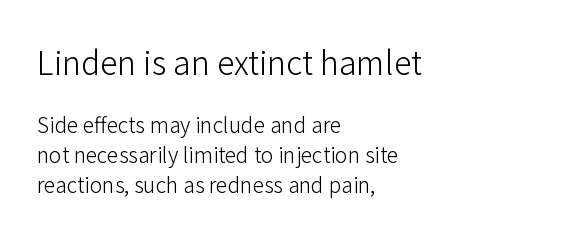
Q: Is the text bold? A: No.
Q: Is the text italic (slanted)? A: No, it is upright.
Q: Is the typeface a serif or a sans-serif typeface? A: Sans-serif.
Q: Is the text underlined? A: No.
Q: How is the paragraph aligned? A: Left-aligned.
Q: Is the spacing between letters normal or unusually wide? A: Normal.
Q: Is the spacing between lines tight, normal or loose? A: Normal.
Q: Which block of text is set in a larger size, the first (top) or the second (bottom)? A: The first (top) one.
Q: Width (condensed, normal, or wide)? A: Normal.
Q: Stroke contrast? A: Low.
Q: x-height? A: Medium.
Q: Monospaced? A: No.
